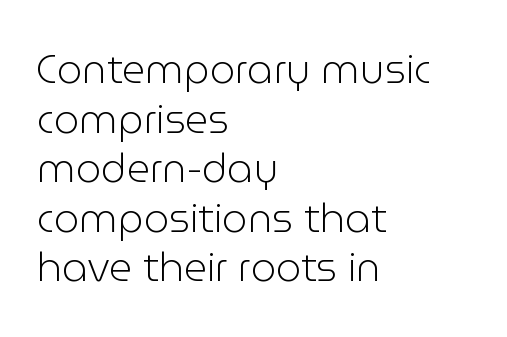
{"serif": "no", "italic": "no", "bold": "no", "weight": "light", "width": "normal", "stroke_contrast": "low", "x_height": "medium", "monospaced": "no", "underline": "no", "align": "left", "line_spacing_ratio": 1.24, "letter_spacing": "normal", "letter_spacing_em": 0.0, "glyph_px": 40}
